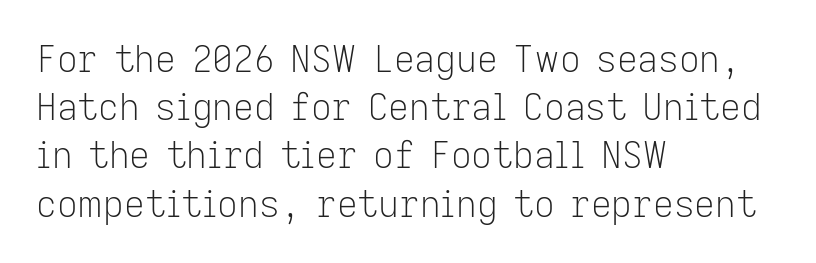
Q: Is the text bold? A: No.
Q: Is the text italic (slanted)? A: No, it is upright.
Q: Is the typeface a serif or a sans-serif typeface? A: Sans-serif.
Q: Is the text underlined? A: No.
Q: How is the paragraph aligned? A: Left-aligned.
Q: Is the spacing between letters normal or unusually wide? A: Normal.
Q: Is the spacing between lines tight, normal or loose? A: Normal.
Q: Width (condensed, normal, or wide)? A: Normal.
Q: Stroke contrast? A: Low.
Q: x-height? A: Medium.
Q: Monospaced? A: No.
